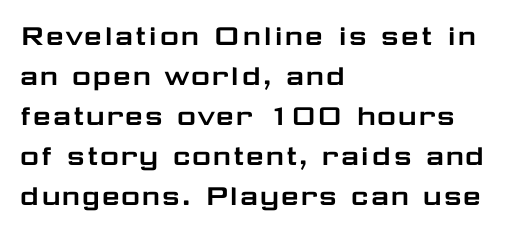
{"serif": "no", "italic": "no", "width": "wide", "stroke_contrast": "low", "x_height": "medium", "monospaced": "no", "underline": "no", "align": "left", "line_spacing_ratio": 1.21, "letter_spacing": "normal", "letter_spacing_em": 0.0, "glyph_px": 33}
